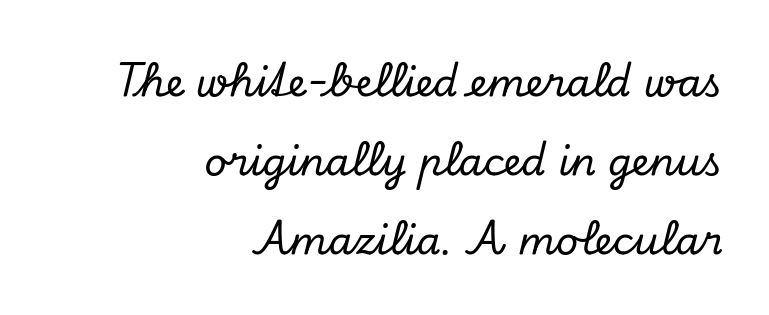
{"serif": "yes", "italic": "yes", "lean": "right", "slant_degrees": 13, "width": "normal", "stroke_contrast": "low", "x_height": "small", "monospaced": "no", "underline": "no", "align": "right", "line_spacing": "loose", "line_spacing_ratio": 2.02, "letter_spacing": "normal", "letter_spacing_em": 0.0, "glyph_px": 39}
